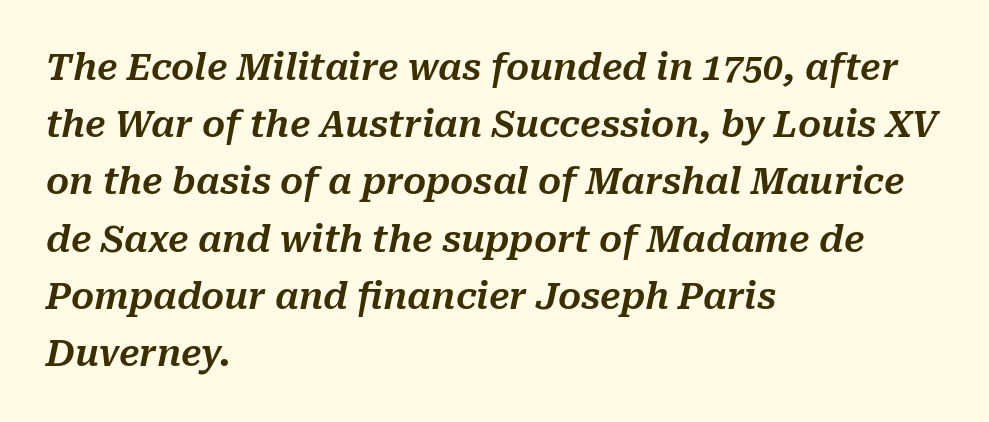
Q: Is the text italic (slanted)? A: Yes, it leans right by about 10 degrees.
Q: Is the text underlined? A: No.
Q: How is the paragraph aligned? A: Left-aligned.
Q: Is the spacing between letters normal or unusually wide? A: Normal.
Q: Is the spacing between lines tight, normal or loose? A: Normal.
Q: Width (condensed, normal, or wide)? A: Normal.
Q: Stroke contrast? A: Medium.
Q: x-height? A: Medium.
Q: Monospaced? A: No.
